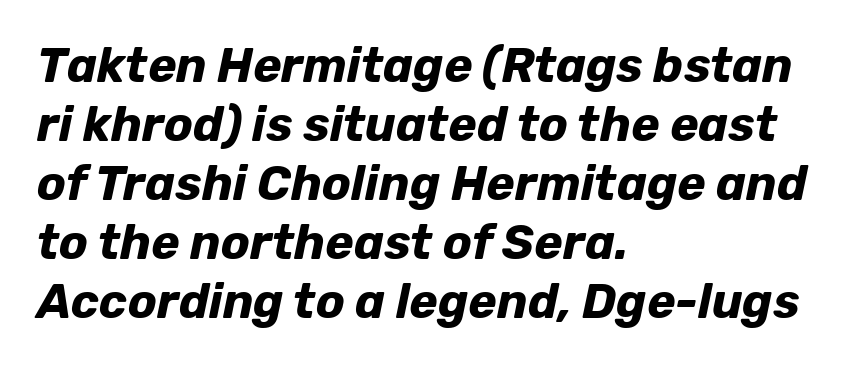
{"italic": "yes", "lean": "right", "slant_degrees": 12, "bold": "yes", "weight": "bold", "width": "normal", "stroke_contrast": "low", "x_height": "medium", "monospaced": "no", "underline": "no", "align": "left", "line_spacing_ratio": 1.23, "letter_spacing": "normal", "letter_spacing_em": 0.0, "glyph_px": 48}
